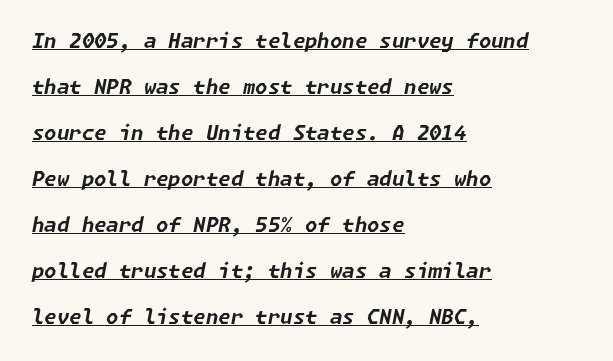
The image shows 20 px bold type, italic (leaning right); set left-aligned, loose line spacing (2.3x), normal letter spacing, underlined.
